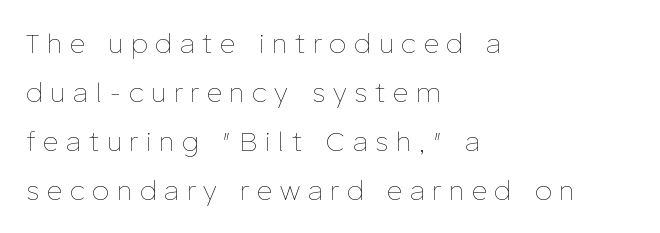
The image shows 27 px text type, upright; set left-aligned, line spacing 1.81x, unusually wide letter spacing (+0.3 em), not underlined.
